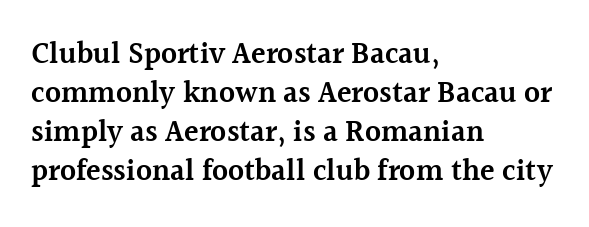
Q: Is the text bold? A: Semi-bold.
Q: Is the text italic (slanted)? A: No, it is upright.
Q: Is the typeface a serif or a sans-serif typeface? A: Serif.
Q: Is the text underlined? A: No.
Q: How is the paragraph aligned? A: Left-aligned.
Q: Is the spacing between letters normal or unusually wide? A: Normal.
Q: Is the spacing between lines tight, normal or loose? A: Normal.
Q: Width (condensed, normal, or wide)? A: Normal.
Q: x-height? A: Medium.
Q: Monospaced? A: No.
